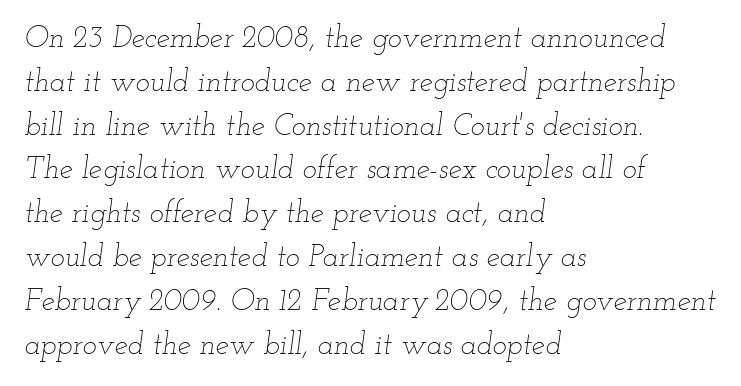
The image shows 30 px thin, wide type, italic (leaning right); set left-aligned, normal line spacing (1.46x), normal letter spacing, not underlined; low stroke contrast and a small x-height.
